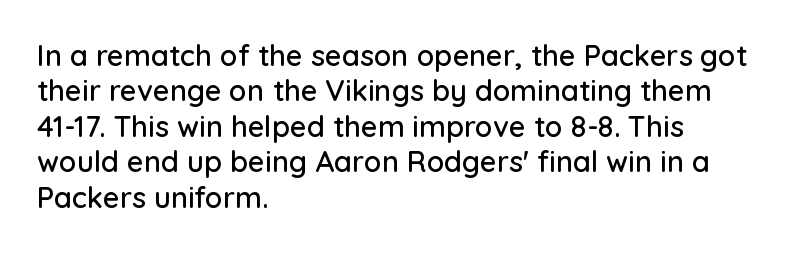
{"serif": "no", "italic": "no", "width": "normal", "stroke_contrast": "low", "x_height": "medium", "monospaced": "no", "underline": "no", "align": "left", "line_spacing_ratio": 1.22, "letter_spacing": "normal", "letter_spacing_em": 0.0, "glyph_px": 29}
